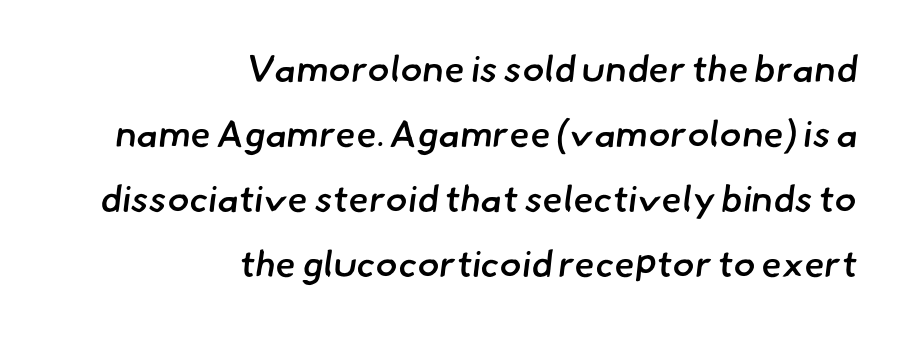
{"serif": "no", "bold": "semi", "weight": "semibold", "width": "normal", "stroke_contrast": "low", "x_height": "small", "monospaced": "no", "underline": "no", "align": "right", "line_spacing_ratio": 1.76, "letter_spacing": "normal", "letter_spacing_em": 0.0, "glyph_px": 37}
